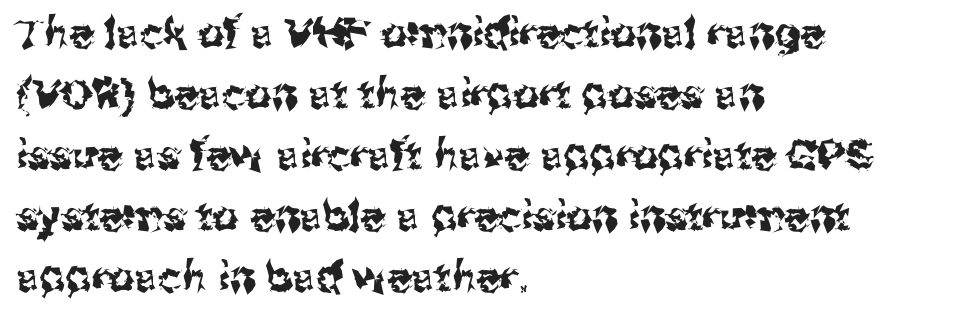
These lines are rendered in a variable-pitch font. One-word summary of the alignment: left. Serifs: no, the terminals of the letterforms are clean. Each new line begins a customary step beneath the previous one. Quick note: not italic, upright.
